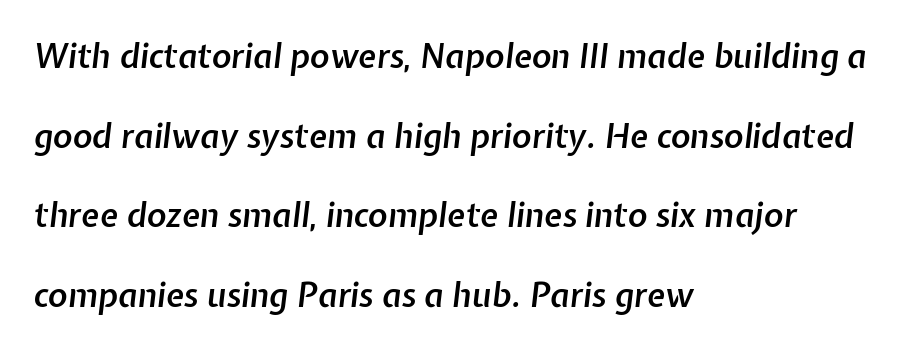
This sample has the flowing, uneven cadence of proportional lettering. Typesetter's note: demi weight, one step under bold. Characters are canted at an angle relative to the baseline's perpendicular. Words appear dense and cohesive because spacing is normal. A bare baseline throughout the passage.
